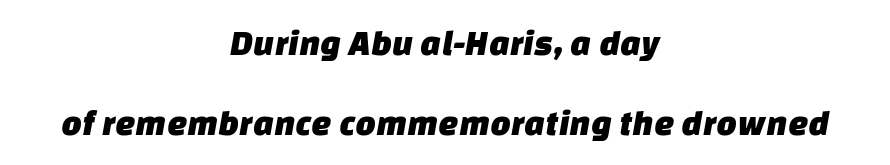
Leftover space on each line is divided equally before and after the words. The specimen omits any rule beneath the text block's lines. What kind of face is this? One without serifs — a sans. You could not count columns in this text — the font is proportionally spaced. The lines are spread far apart with generous leading.
